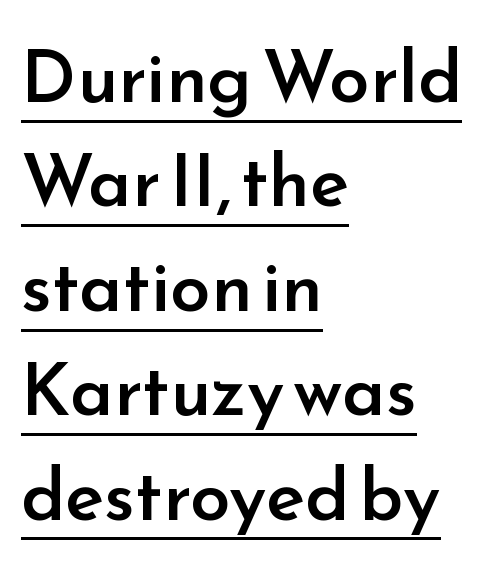
{"serif": "no", "italic": "no", "bold": "semi", "weight": "semibold", "width": "normal", "stroke_contrast": "low", "x_height": "small", "monospaced": "no", "underline": "yes", "align": "left", "line_spacing": "normal", "line_spacing_ratio": 1.43, "letter_spacing": "normal", "letter_spacing_em": 0.0, "glyph_px": 73}
